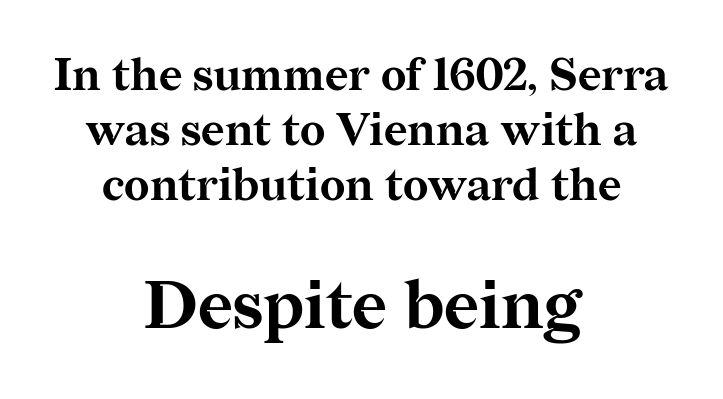
Examine the stroke ends and you'll spot serifs. The text block is weighted toward neither margin, spreading evenly from the middle. When letters stand straight like this, we call the style roman or upright. Heavy-handed strokes throughout: this text is bold. Standard letterfit; no display-style spreading of the glyphs.
